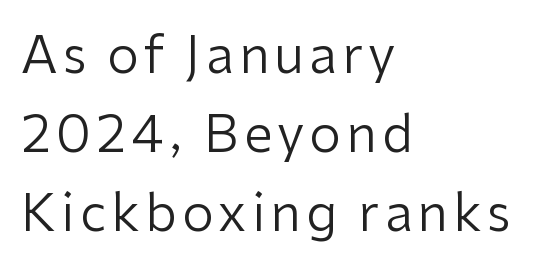
Caption: multi-line text, flush left, ragged right. The passage shown is not underscored anywhere. Is there any slant? The stems are plumb. What's the leading like? Ordinary, nothing unusual. The font family rendered here belongs to the sans-serif group.
